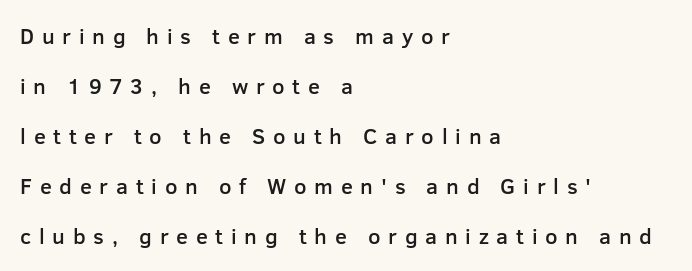
The image shows 22 px text type, upright; set left-aligned, loose line spacing (2.27x), unusually wide letter spacing (+0.35 em), not underlined.
